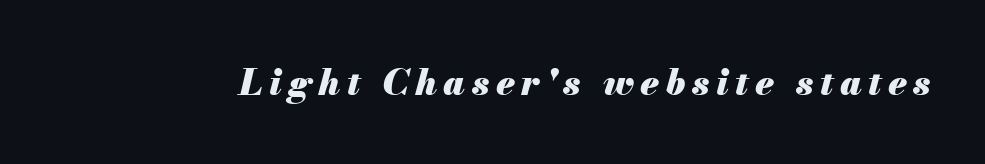
The image shows 36 px heavy type, italic (leaning right); set not underlined; medium stroke contrast and a small x-height.
